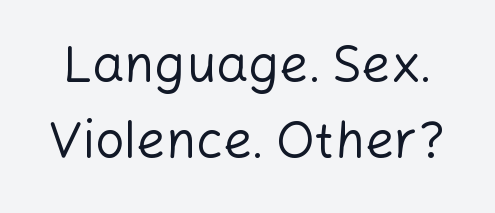
The image shows 51 px regular-weight sans-serif type, upright; set normal line spacing (1.49x), normal letter spacing, not underlined; low stroke contrast and a medium x-height.
